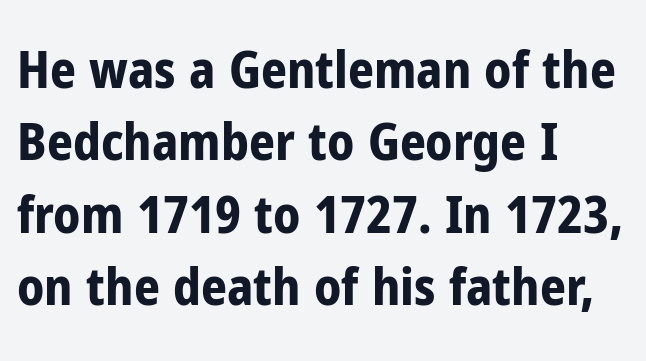
The image shows 51 px bold, condensed sans-serif type, upright; set left-aligned, normal line spacing (1.42x), normal letter spacing, not underlined; low stroke contrast and a medium x-height.
